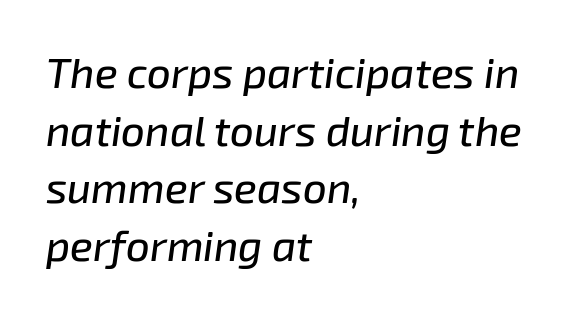
The image shows 42 px text type, italic (leaning right); set left-aligned, normal line spacing (1.37x), normal letter spacing, not underlined; low stroke contrast and a medium x-height.
